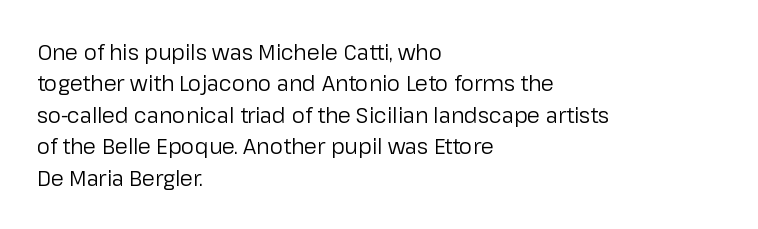
{"italic": "no", "bold": "no", "underline": "no", "align": "left", "line_spacing": "normal", "line_spacing_ratio": 1.5, "letter_spacing": "normal", "letter_spacing_em": 0.0, "glyph_px": 21}
